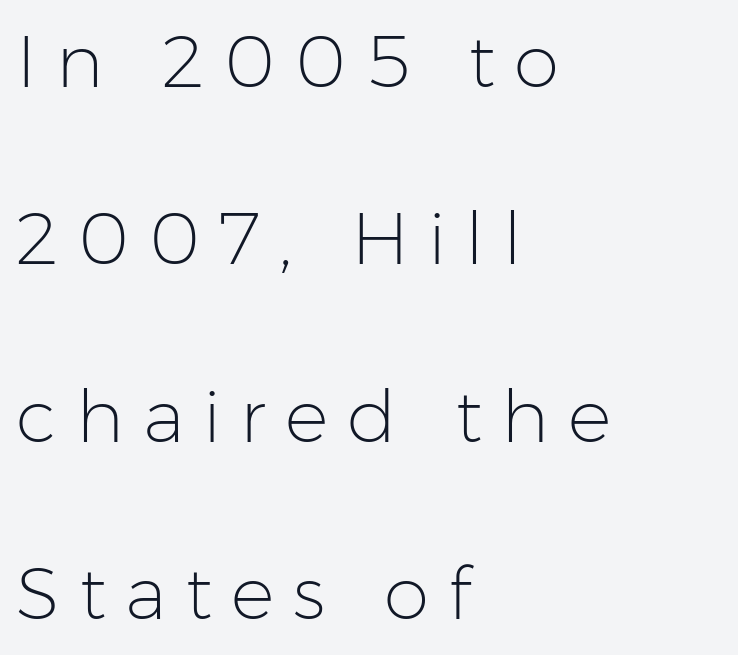
Q: Is the text bold? A: No.
Q: Is the text italic (slanted)? A: No, it is upright.
Q: Is the typeface a serif or a sans-serif typeface? A: Sans-serif.
Q: Is the text underlined? A: No.
Q: How is the paragraph aligned? A: Left-aligned.
Q: Is the spacing between letters normal or unusually wide? A: Unusually wide.
Q: Is the spacing between lines tight, normal or loose? A: Loose.
Q: Width (condensed, normal, or wide)? A: Normal.
Q: Stroke contrast? A: Low.
Q: x-height? A: Medium.
Q: Monospaced? A: No.
